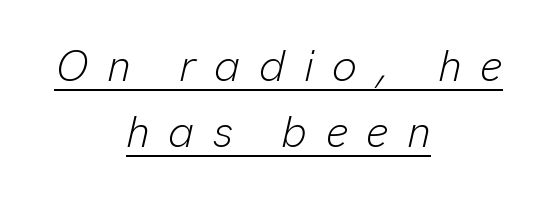
The horizontal fit of the characters is loose and conspicuously gappy. Stems here are at most as thick as an everyday book face. You can tell it's italic because the verticals aren't actually vertical. In designer terms, the underline attribute is active on this setting. Alignment: centered.
